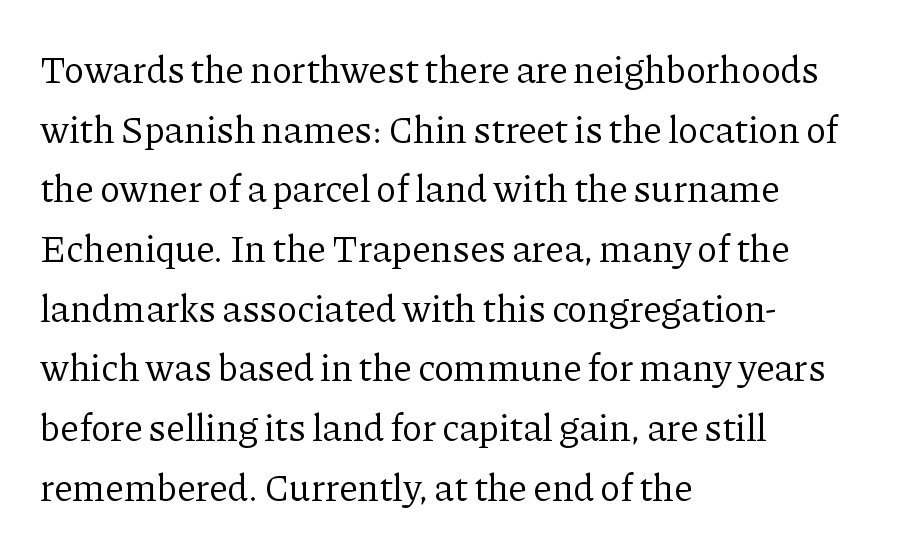
Yep, those are serifs on the letters. A light-to-regular cut is what we see here. Nobody touched the tracking dial on this one. The axis of the letterforms is exactly vertical. The line-height multiplier appears to be the usual default.
